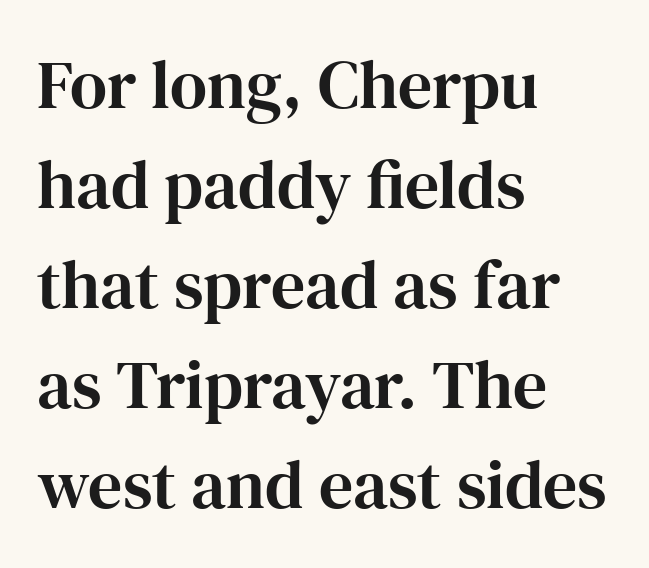
Q: Is the text italic (slanted)? A: No, it is upright.
Q: Is the typeface a serif or a sans-serif typeface? A: Serif.
Q: Is the text underlined? A: No.
Q: How is the paragraph aligned? A: Left-aligned.
Q: Is the spacing between letters normal or unusually wide? A: Normal.
Q: Is the spacing between lines tight, normal or loose? A: Normal.
Q: Width (condensed, normal, or wide)? A: Normal.
Q: Stroke contrast? A: High.
Q: x-height? A: Medium.
Q: Monospaced? A: No.
